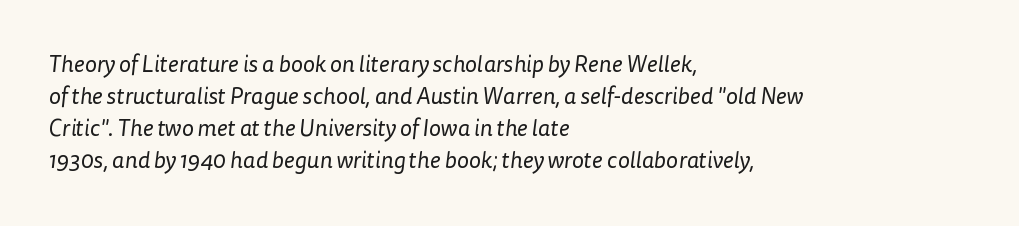
The image shows 23 px text type; set left-aligned, normal line spacing (1.39x), normal letter spacing, not underlined.
